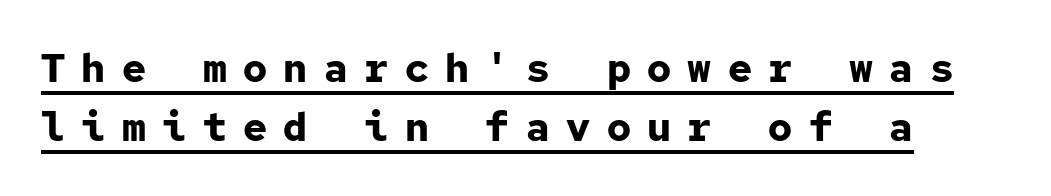
{"serif": "no", "italic": "no", "bold": "yes", "weight": "bold", "width": "normal", "stroke_contrast": "low", "x_height": "medium", "monospaced": "yes", "underline": "yes", "line_spacing": "normal", "line_spacing_ratio": 1.48, "letter_spacing": "wide", "letter_spacing_em": 0.41, "glyph_px": 40}
